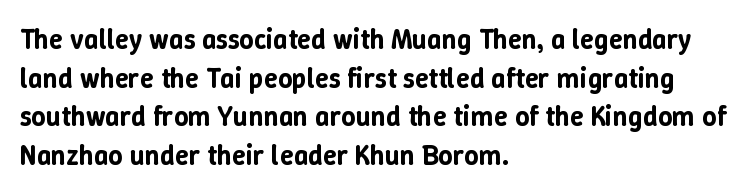
{"italic": "no", "width": "normal", "stroke_contrast": "low", "x_height": "medium", "monospaced": "no", "underline": "no", "align": "left", "line_spacing": "normal", "line_spacing_ratio": 1.38, "letter_spacing": "normal", "letter_spacing_em": 0.0, "glyph_px": 28}
